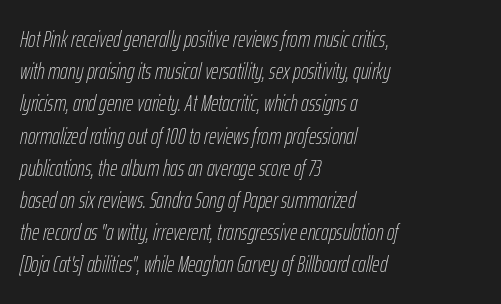
A normal amount of white space separates one row of letters from the next. The strokes carry an ordinary text weight at most. A student would call this left alignment; a typographer would say flush left, rag right. The area under the type is left untouched. Letter spacing: default.
